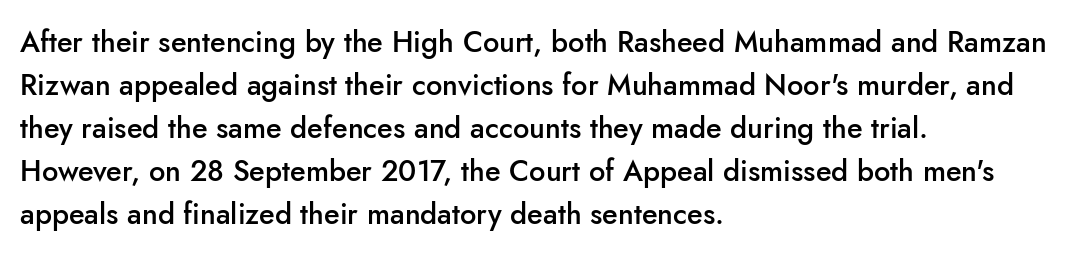
The image shows 29 px semibold sans-serif type, upright; set left-aligned, normal line spacing (1.48x), normal letter spacing, not underlined; low stroke contrast and a small x-height.
